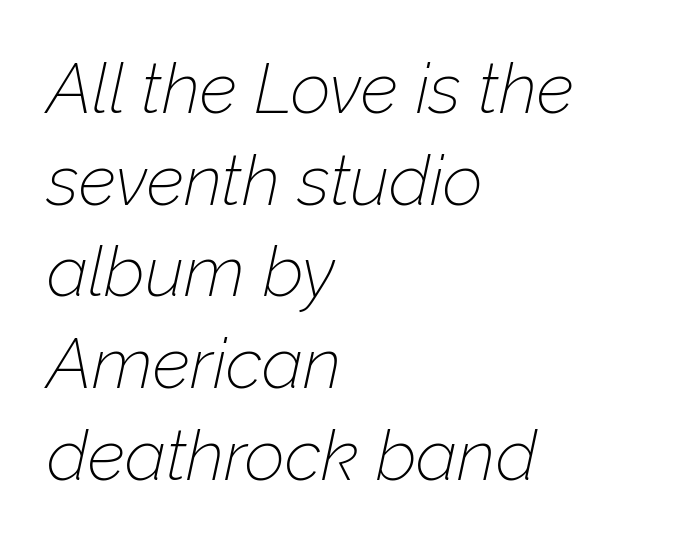
{"italic": "yes", "lean": "right", "slant_degrees": 12, "bold": "no", "weight": "thin", "width": "normal", "stroke_contrast": "low", "x_height": "medium", "monospaced": "no", "underline": "no", "align": "left", "line_spacing": "normal", "line_spacing_ratio": 1.31, "letter_spacing": "normal", "letter_spacing_em": 0.0, "glyph_px": 70}
